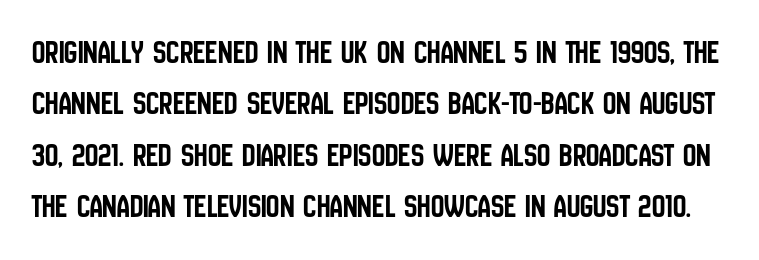
This sample has the flowing, uneven cadence of proportional lettering. Nobody touched the tracking dial on this one. The designer left line spacing at the default. To sum up the face: it is a sans, with no serifs. Posture: straight, roman, zero tilt.
